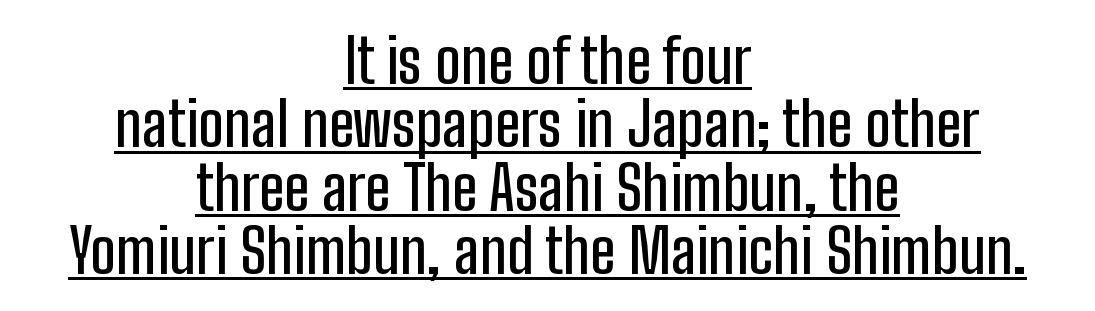
Q: Is the text italic (slanted)? A: No, it is upright.
Q: Is the typeface a serif or a sans-serif typeface? A: Sans-serif.
Q: Is the text underlined? A: Yes.
Q: How is the paragraph aligned? A: Centered.
Q: Is the spacing between letters normal or unusually wide? A: Normal.
Q: Is the spacing between lines tight, normal or loose? A: Tight.
Q: Width (condensed, normal, or wide)? A: Condensed.
Q: Stroke contrast? A: Low.
Q: x-height? A: Medium.
Q: Monospaced? A: No.
